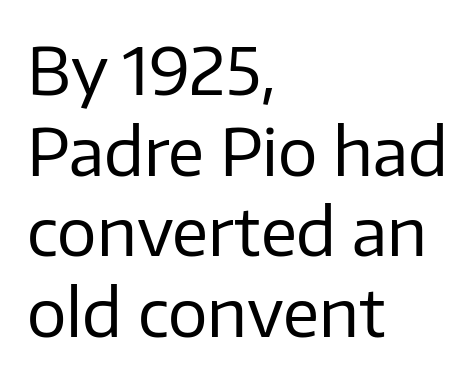
Weight: in the light-to-regular range. Each letter keeps its own natural width here, so spacing adapts to shape. To sum up the face: it is a sans, with no serifs. Honestly, there is no underline to notice here at all. If you drew a line through each stem, it would be perfectly vertical.
